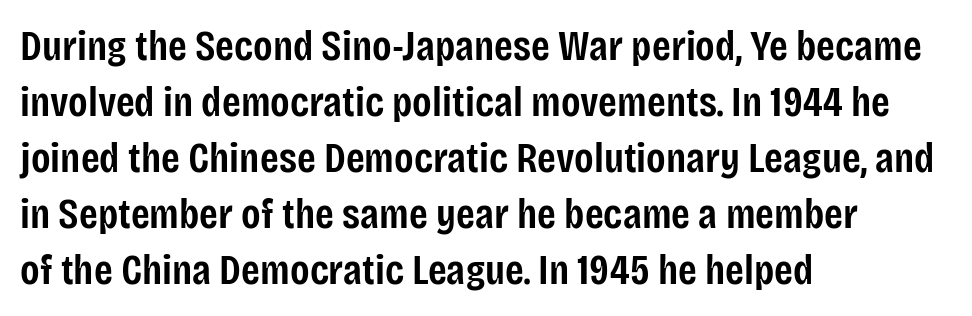
{"serif": "no", "italic": "no", "bold": "semi", "weight": "semibold", "width": "condensed", "stroke_contrast": "low", "x_height": "large", "monospaced": "no", "underline": "no", "align": "left", "line_spacing": "normal", "line_spacing_ratio": 1.3, "letter_spacing": "normal", "letter_spacing_em": 0.0, "glyph_px": 43}
